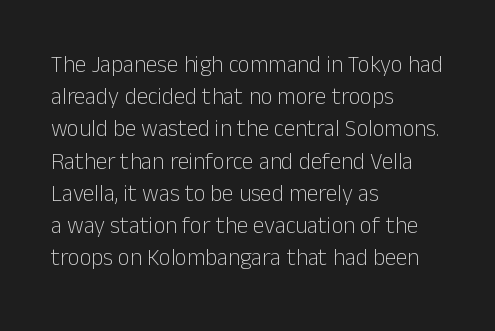
The image shows 23 px text type, upright; set left-aligned, normal line spacing (1.4x), normal letter spacing, not underlined.
